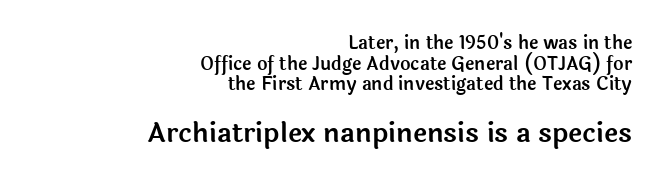
{"italic": "no", "underline": "no", "align": "right", "line_spacing": "tight", "line_spacing_ratio": 1.14, "letter_spacing": "normal", "letter_spacing_em": 0.0, "larger_block": "second", "size_ratio": 1.5, "glyph_px": 27}
